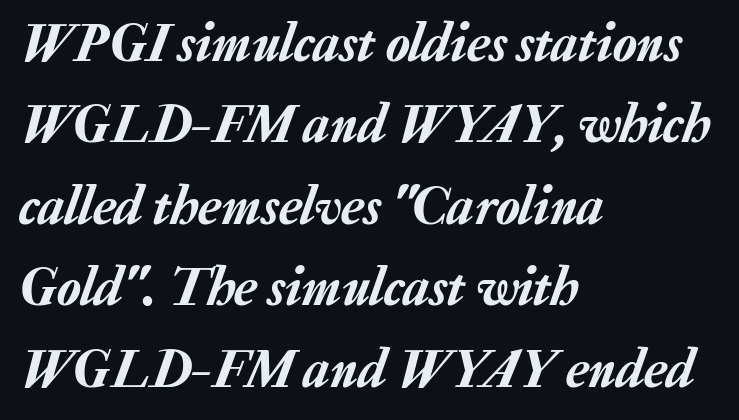
Q: Is the text italic (slanted)? A: Yes, it leans right by about 20 degrees.
Q: Is the text underlined? A: No.
Q: How is the paragraph aligned? A: Left-aligned.
Q: Is the spacing between letters normal or unusually wide? A: Normal.
Q: Is the spacing between lines tight, normal or loose? A: Normal.
Q: Width (condensed, normal, or wide)? A: Normal.
Q: Stroke contrast? A: Low.
Q: x-height? A: Medium.
Q: Monospaced? A: No.
